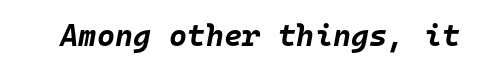
{"italic": "yes", "lean": "right", "slant_degrees": 10, "bold": "yes", "weight": "bold", "width": "normal", "stroke_contrast": "low", "x_height": "large", "monospaced": "yes", "underline": "no", "letter_spacing": "normal", "letter_spacing_em": 0.0, "glyph_px": 31}
